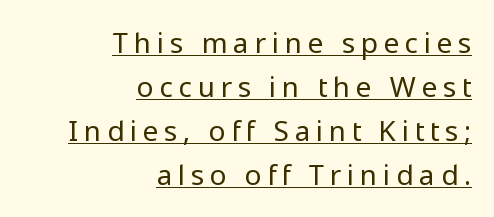
This rendering employs a face without finishing strokes, i.e., a sans-serif. Ordinary non-slanted type is in use. Loose tracking; the words dissolve into strings of separated letters. The leading is moderate, giving the passage an even texture. Think of a printed novel: that variable character pitch is what you see here.
